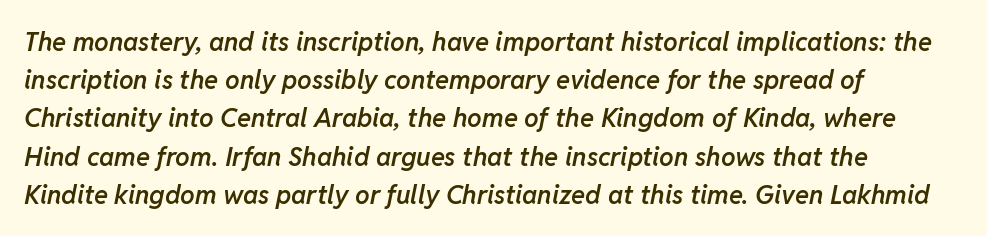
Q: Is the text bold? A: Semi-bold.
Q: Is the text italic (slanted)? A: Yes, it leans right by about 11 degrees.
Q: Is the text underlined? A: No.
Q: How is the paragraph aligned? A: Left-aligned.
Q: Is the spacing between letters normal or unusually wide? A: Normal.
Q: Is the spacing between lines tight, normal or loose? A: Normal.
